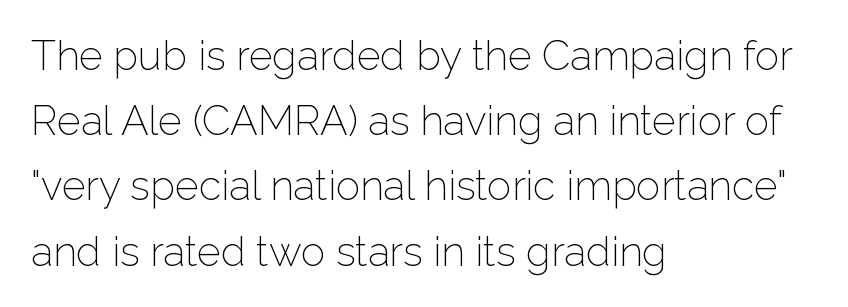
The image shows 41 px light sans-serif type, upright; set left-aligned, normal line spacing (1.59x), normal letter spacing, not underlined; low stroke contrast and a medium x-height.
